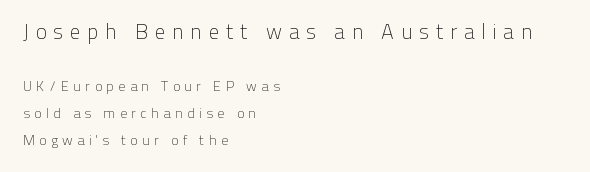
Line beginnings align vertically; line endings do not. The zone under the glyphs is completely vacant. This sample uses expanded letter spacing, leaving extra air between glyphs. The passage shown is not bold in any degree.
